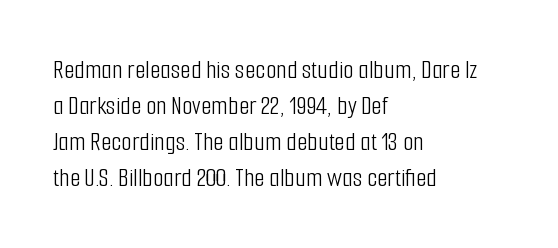
{"italic": "no", "bold": "no", "underline": "no", "align": "left", "line_spacing": "normal", "line_spacing_ratio": 1.33, "letter_spacing": "normal", "letter_spacing_em": 0.0, "glyph_px": 27}
